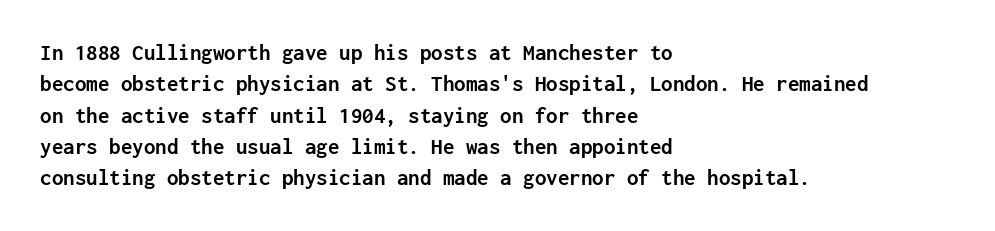
If you drew a line through each stem, it would be perfectly vertical. The face used here has the dense, thick strokes of a bold. All the whitespace from short lines collects on the right. Observe the ordinary spacing: letters are neighbours, not strangers. Rule under the text: the space is simply empty.
